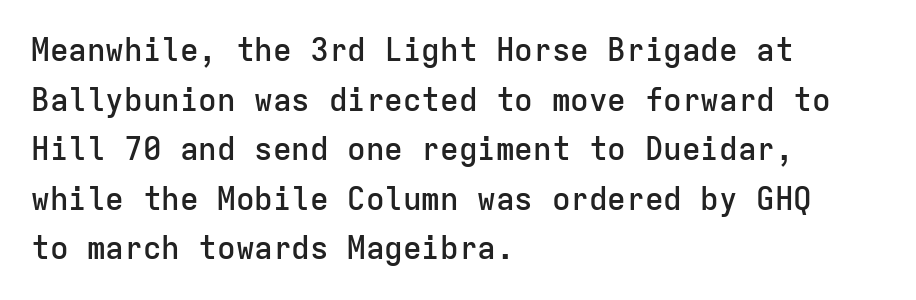
Q: Is the text bold? A: Semi-bold.
Q: Is the text italic (slanted)? A: No, it is upright.
Q: Is the typeface a serif or a sans-serif typeface? A: Sans-serif.
Q: Is the text underlined? A: No.
Q: How is the paragraph aligned? A: Left-aligned.
Q: Is the spacing between letters normal or unusually wide? A: Normal.
Q: Is the spacing between lines tight, normal or loose? A: Normal.
Q: Width (condensed, normal, or wide)? A: Normal.
Q: Stroke contrast? A: Low.
Q: x-height? A: Medium.
Q: Monospaced? A: Yes.
